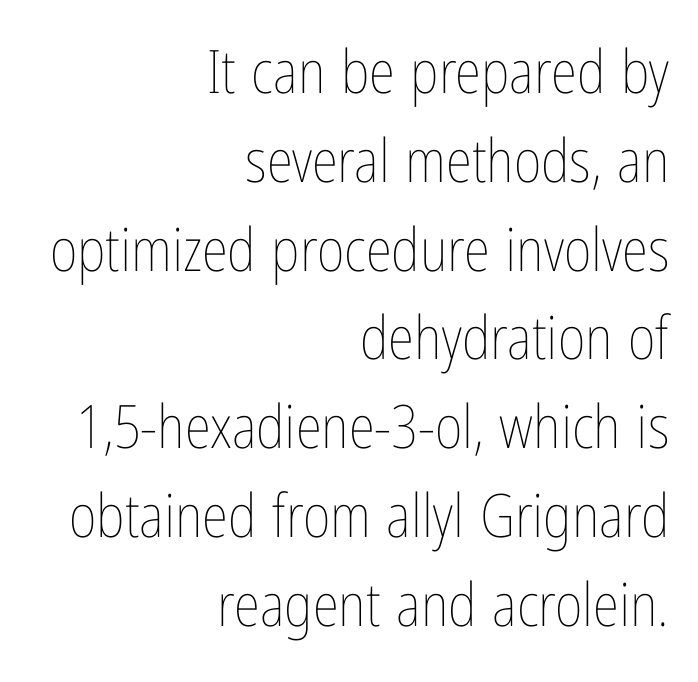
The image shows 60 px thin, condensed type, upright; set right-aligned, normal line spacing (1.48x), normal letter spacing, not underlined; low stroke contrast and a medium x-height.
